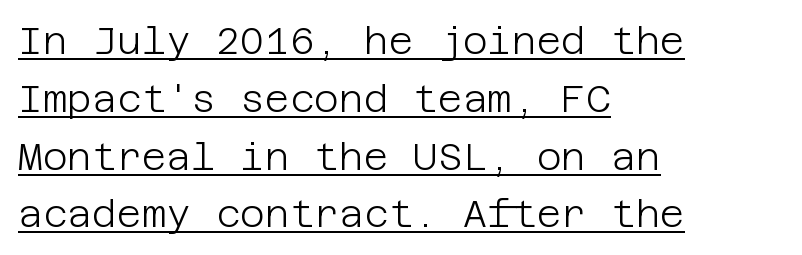
The image shows 38 px light sans-serif type, upright; set left-aligned, normal line spacing (1.52x), normal letter spacing, underlined; low stroke contrast and a large x-height.
